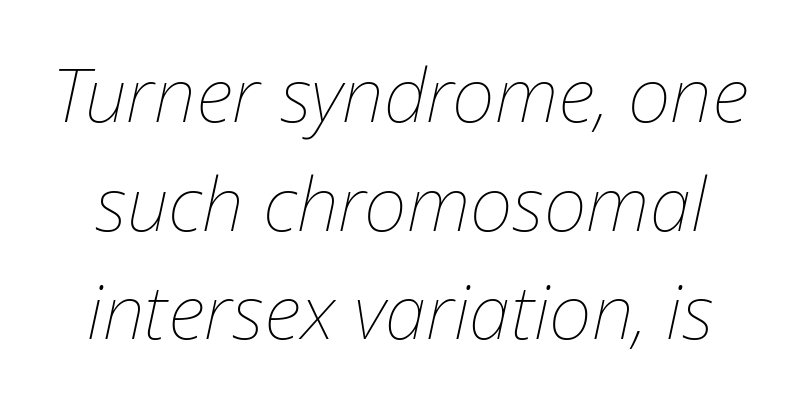
Q: Is the text bold? A: No.
Q: Is the text italic (slanted)? A: Yes, it leans right by about 12 degrees.
Q: Is the text underlined? A: No.
Q: Is the spacing between letters normal or unusually wide? A: Normal.
Q: Is the spacing between lines tight, normal or loose? A: Normal.
Q: Width (condensed, normal, or wide)? A: Normal.
Q: Stroke contrast? A: Low.
Q: x-height? A: Medium.
Q: Monospaced? A: No.
